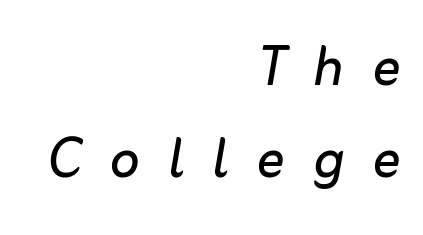
{"italic": "yes", "lean": "right", "slant_degrees": 10, "bold": "no", "weight": "regular", "width": "normal", "stroke_contrast": "low", "x_height": "medium", "monospaced": "no", "underline": "no", "align": "right", "line_spacing": "normal", "line_spacing_ratio": 1.32, "letter_spacing": "wide", "letter_spacing_em": 0.4, "glyph_px": 70}
